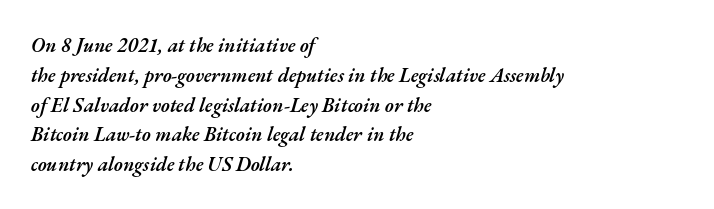
Q: Is the text bold? A: Semi-bold.
Q: Is the text italic (slanted)? A: Yes, it leans right by about 17 degrees.
Q: Is the text underlined? A: No.
Q: How is the paragraph aligned? A: Left-aligned.
Q: Is the spacing between letters normal or unusually wide? A: Normal.
Q: Is the spacing between lines tight, normal or loose? A: Normal.
